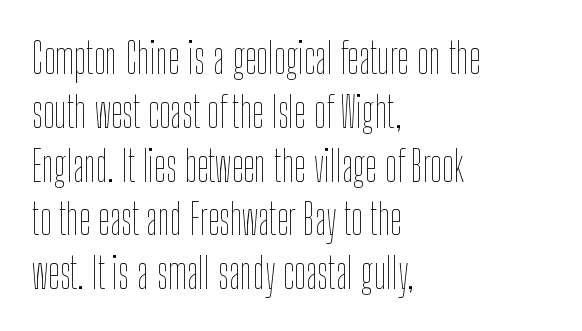
Think of a printed novel: that variable character pitch is what you see here. Each word holds together tightly as a unit, with standard inter-letter gaps. This block has exactly the height ordinary leading produces. You can tell it's not italic because the verticals are truly vertical.
